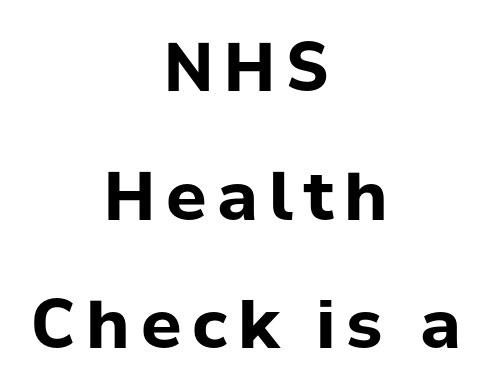
The image shows 67 px bold sans-serif type, upright; set centered, loose line spacing (1.92x), not underlined; low stroke contrast and a medium x-height.
